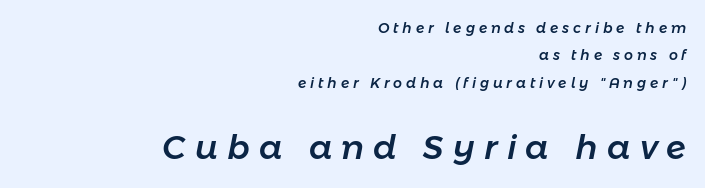
{"italic": "yes", "lean": "right", "slant_degrees": 11, "width": "normal", "stroke_contrast": "low", "x_height": "medium", "monospaced": "no", "underline": "no", "align": "right", "line_spacing": "loose", "line_spacing_ratio": 1.95, "letter_spacing": "wide", "letter_spacing_em": 0.28, "larger_block": "second", "size_ratio": 2.36, "glyph_px": 33}
